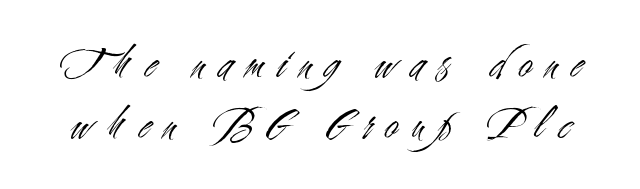
{"serif": "no", "bold": "no", "weight": "light", "width": "condensed", "stroke_contrast": "medium", "x_height": "small", "monospaced": "no", "underline": "no", "line_spacing": "normal", "line_spacing_ratio": 1.28, "letter_spacing": "wide", "letter_spacing_em": 0.29, "glyph_px": 48}
